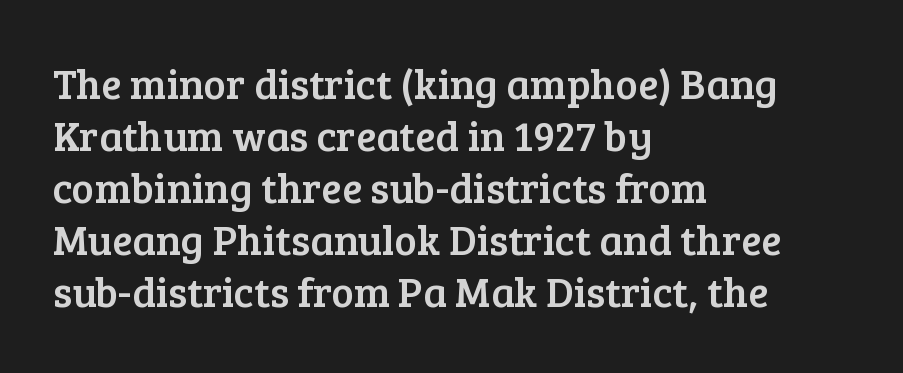
A student would call this left alignment; a typographer would say flush left, rag right. The text was rendered using a seriffed face with decorative stroke endings. Note the varied advance widths — an 'i' is clearly narrower than an 'm'. Underlining? Definitely not there. Italic: no, the glyphs are upright roman.
